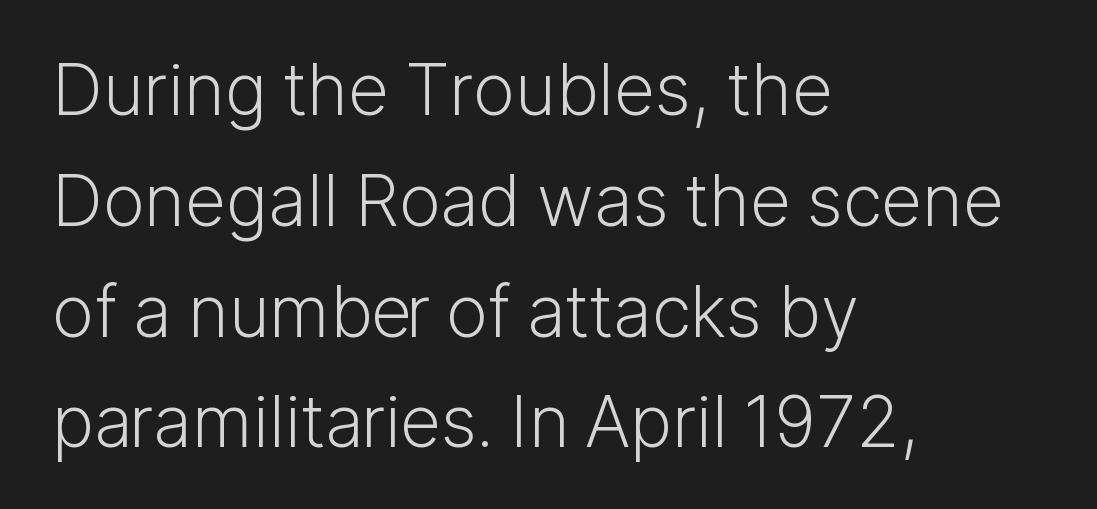
{"serif": "no", "italic": "no", "bold": "no", "weight": "light", "width": "normal", "stroke_contrast": "low", "x_height": "medium", "monospaced": "no", "underline": "no", "align": "left", "line_spacing": "normal", "line_spacing_ratio": 1.56, "letter_spacing": "normal", "letter_spacing_em": 0.0, "glyph_px": 71}
